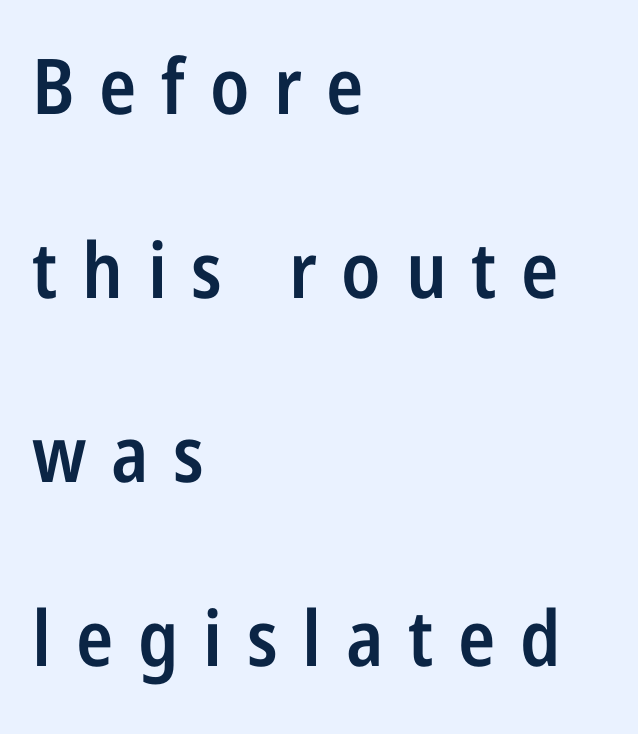
Q: Is the text bold? A: Semi-bold.
Q: Is the text italic (slanted)? A: No, it is upright.
Q: Is the typeface a serif or a sans-serif typeface? A: Sans-serif.
Q: Is the text underlined? A: No.
Q: How is the paragraph aligned? A: Left-aligned.
Q: Is the spacing between letters normal or unusually wide? A: Unusually wide.
Q: Is the spacing between lines tight, normal or loose? A: Loose.
Q: Width (condensed, normal, or wide)? A: Condensed.
Q: Stroke contrast? A: Low.
Q: x-height? A: Medium.
Q: Monospaced? A: No.
